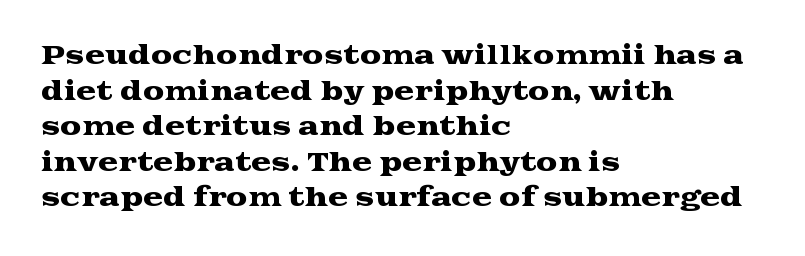
Q: Is the text italic (slanted)? A: No, it is upright.
Q: Is the text underlined? A: No.
Q: How is the paragraph aligned? A: Left-aligned.
Q: Is the spacing between letters normal or unusually wide? A: Normal.
Q: Is the spacing between lines tight, normal or loose? A: Normal.
